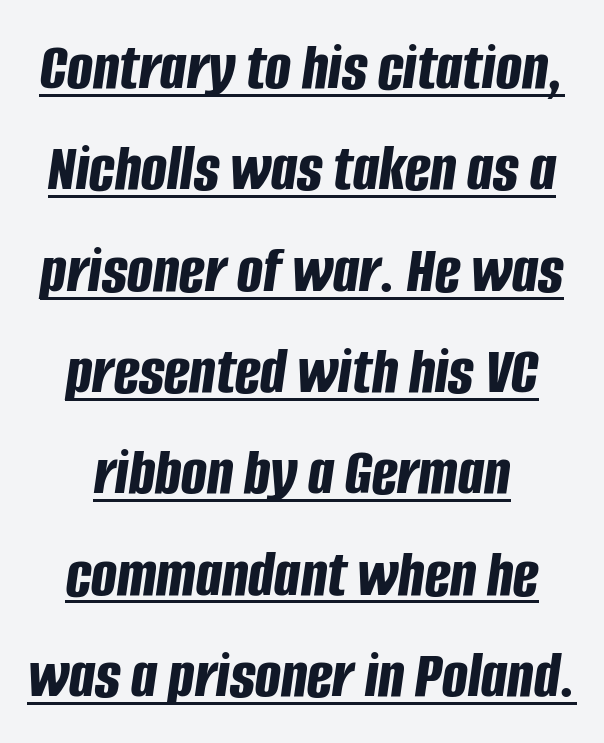
Students, observe the line beneath the letters — that is underlining. Vertically, the passage feels balanced, rows spaced as you'd expect. Thick stems and heavy bowls — unmistakably bold. Looks like regular typesetting: each glyph gets only the width it needs.
